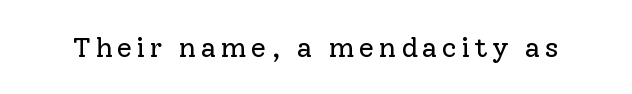
Regarding serifs, this sample has them. The face used here is proportionally spaced, like ordinary book or web type. Only glyphs here, with clear space below each row. This is the regular roman posture of the typeface.
